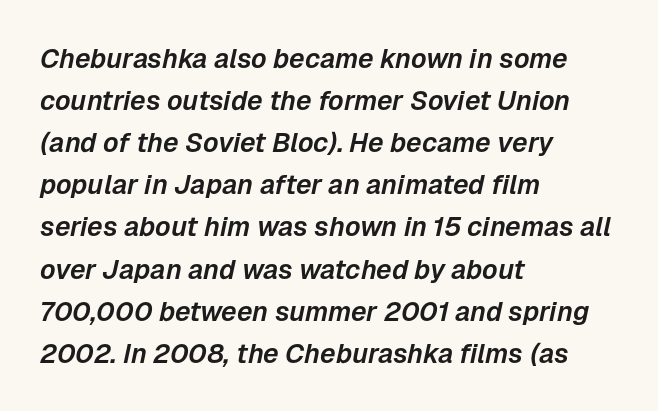
Q: Is the text italic (slanted)? A: Yes, it leans right by about 12 degrees.
Q: Is the text underlined? A: No.
Q: How is the paragraph aligned? A: Left-aligned.
Q: Is the spacing between letters normal or unusually wide? A: Normal.
Q: Is the spacing between lines tight, normal or loose? A: Normal.
